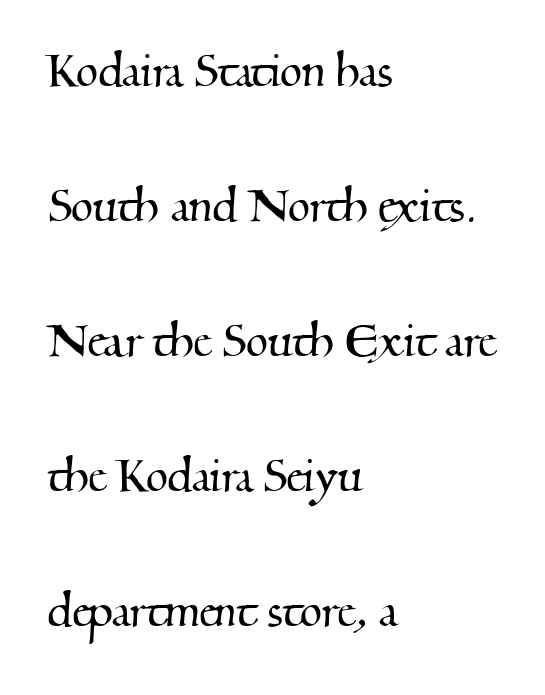
Check under the words: just untouched page. Notice the wide empty band between every row — that's loose leading. A typesetter would call this proportional, since set widths differ per character. Here the glyphs are tracked normally, forming tight word shapes.
